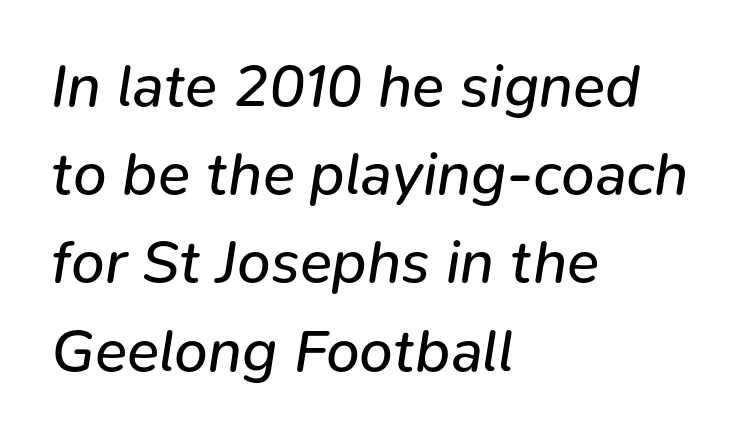
The image shows 60 px regular-weight type, italic (leaning right); set left-aligned, normal line spacing (1.47x), normal letter spacing, not underlined; low stroke contrast and a medium x-height.
